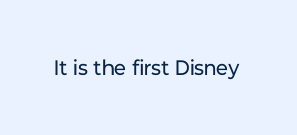
{"italic": "no", "bold": "no", "underline": "no", "letter_spacing": "normal", "letter_spacing_em": 0.0, "glyph_px": 21}
